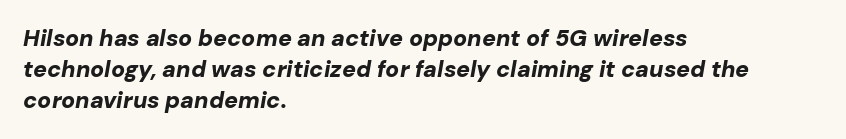
{"italic": "yes", "lean": "right", "slant_degrees": 10, "bold": "yes", "underline": "no", "align": "left", "line_spacing": "normal", "line_spacing_ratio": 1.34, "letter_spacing": "normal", "letter_spacing_em": 0.0, "glyph_px": 23}
